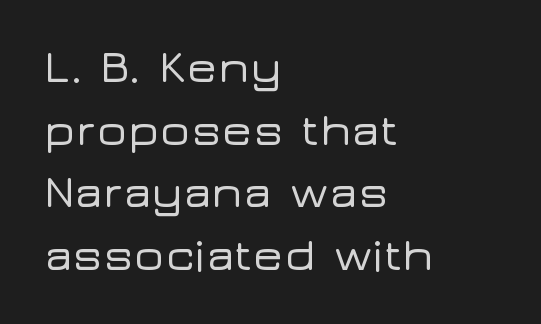
Q: Is the text italic (slanted)? A: No, it is upright.
Q: Is the typeface a serif or a sans-serif typeface? A: Sans-serif.
Q: Is the text underlined? A: No.
Q: How is the paragraph aligned? A: Left-aligned.
Q: Is the spacing between letters normal or unusually wide? A: Normal.
Q: Is the spacing between lines tight, normal or loose? A: Normal.
Q: Width (condensed, normal, or wide)? A: Wide.
Q: Stroke contrast? A: Low.
Q: x-height? A: Medium.
Q: Monospaced? A: No.
